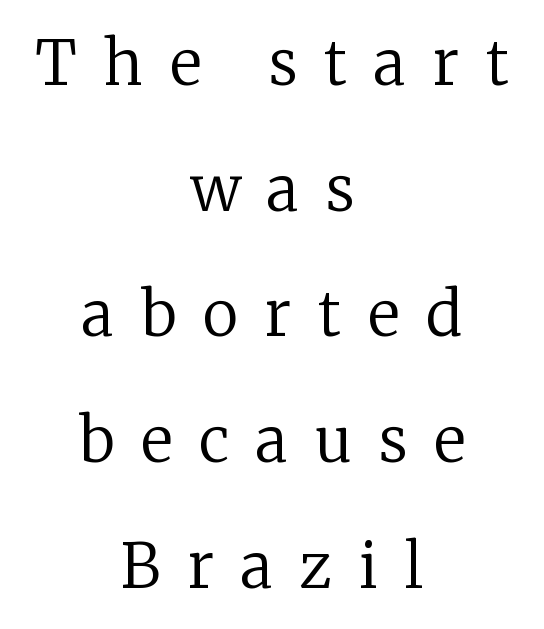
The image shows 61 px regular-weight serif type, upright; set centered, loose line spacing (2.06x), unusually wide letter spacing (+0.44 em), not underlined; low stroke contrast and a medium x-height.
